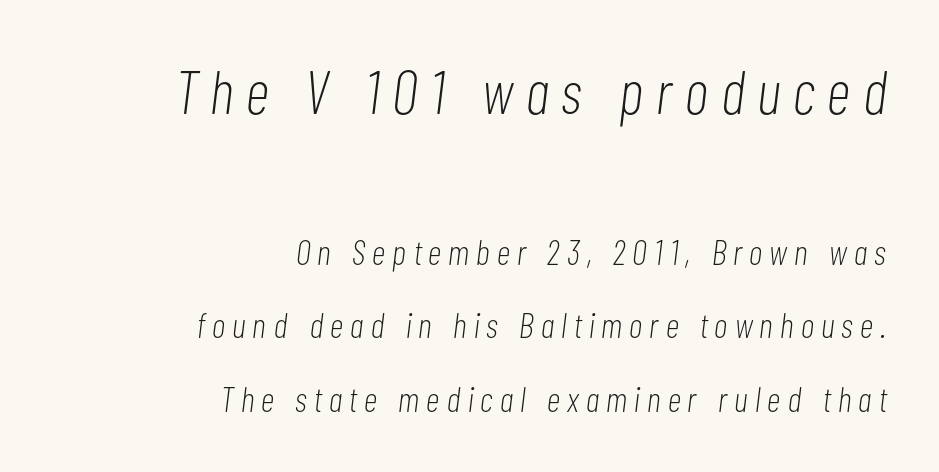
Q: Is the text bold? A: No.
Q: Is the text italic (slanted)? A: Yes, it leans right by about 7 degrees.
Q: Is the text underlined? A: No.
Q: How is the paragraph aligned? A: Right-aligned.
Q: Is the spacing between letters normal or unusually wide? A: Unusually wide.
Q: Is the spacing between lines tight, normal or loose? A: Loose.
Q: Which block of text is set in a larger size, the first (top) or the second (bottom)? A: The first (top) one.
Q: Width (condensed, normal, or wide)? A: Condensed.
Q: Stroke contrast? A: Low.
Q: x-height? A: Medium.
Q: Monospaced? A: No.
